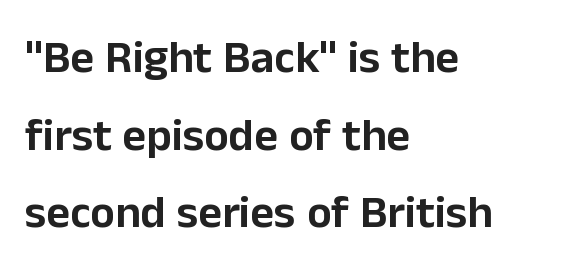
The image shows 46 px sans-serif type, upright; set left-aligned, normal line spacing (1.69x), normal letter spacing, not underlined; low stroke contrast and a medium x-height.
